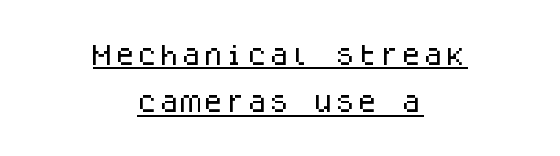
The image shows 22 px text type, upright; set centered, loose line spacing (2.15x), normal letter spacing, underlined.
